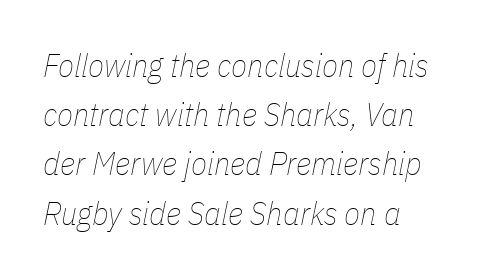
{"italic": "yes", "lean": "right", "slant_degrees": 11, "bold": "no", "weight": "thin", "width": "condensed", "stroke_contrast": "low", "x_height": "medium", "monospaced": "no", "underline": "no", "align": "left", "line_spacing": "normal", "line_spacing_ratio": 1.49, "letter_spacing": "normal", "letter_spacing_em": 0.0, "glyph_px": 33}
